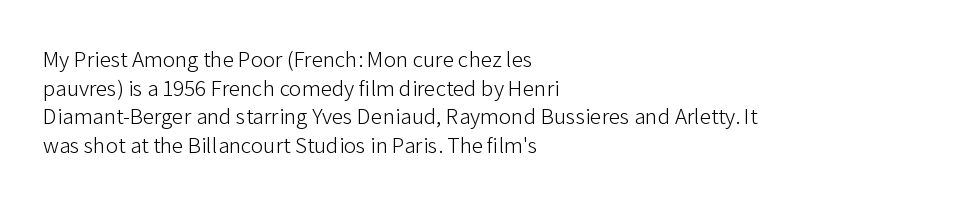
The lines sit at an ordinary, default distance from one another. The text block is weighted toward the left margin, trailing off unevenly rightward. Tracking value appears to be zero — textbook default spacing. Has an underline been added? It has not. Stroke mass is kept to a normal reading level or below.
